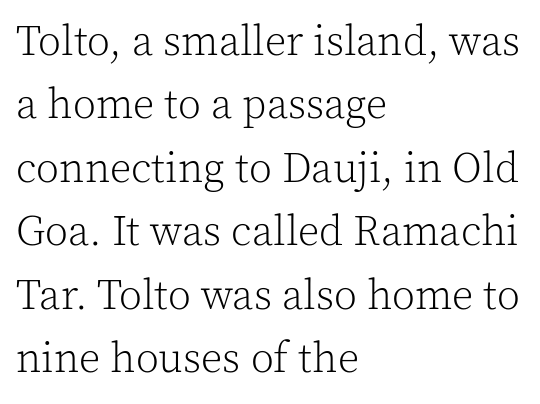
The image shows 42 px light serif type, upright; set left-aligned, normal line spacing (1.51x), normal letter spacing, not underlined; a medium x-height.
